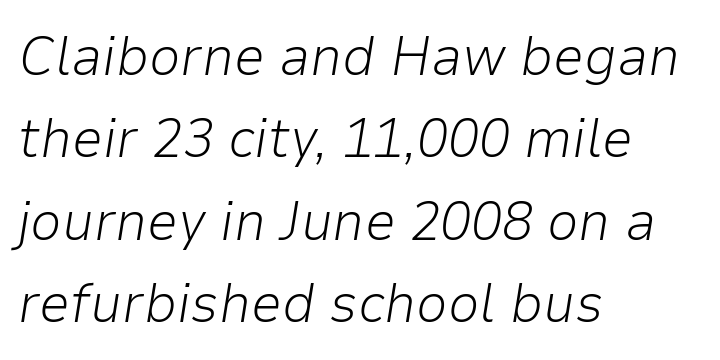
The image shows 56 px light type, italic (leaning right); set left-aligned, normal line spacing (1.47x), normal letter spacing, not underlined; low stroke contrast and a medium x-height.
